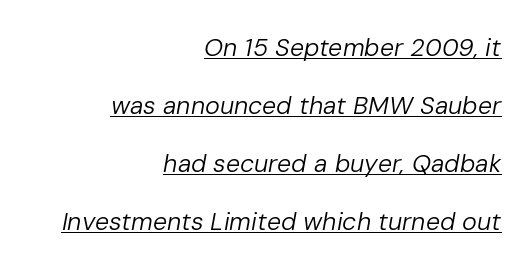
{"italic": "yes", "lean": "right", "slant_degrees": 10, "bold": "no", "underline": "yes", "align": "right", "line_spacing": "loose", "line_spacing_ratio": 2.32, "letter_spacing": "normal", "letter_spacing_em": 0.0, "glyph_px": 25}
